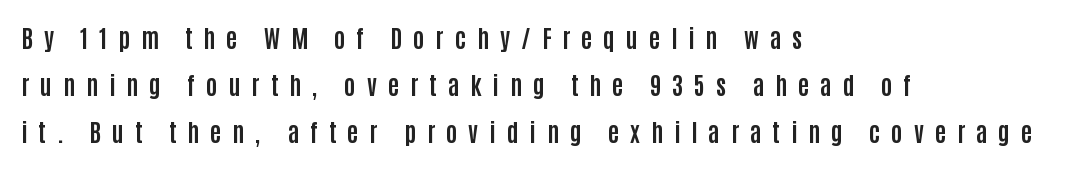
{"italic": "no", "bold": "yes", "underline": "no", "align": "left", "line_spacing": "loose", "line_spacing_ratio": 1.96, "letter_spacing": "wide", "letter_spacing_em": 0.46, "glyph_px": 24}
